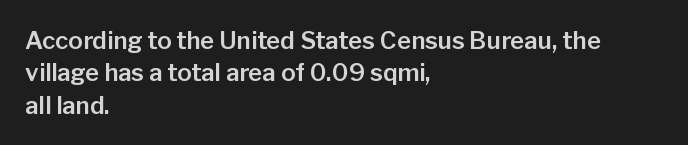
{"italic": "no", "underline": "no", "align": "left", "line_spacing": "normal", "line_spacing_ratio": 1.35, "letter_spacing": "normal", "letter_spacing_em": 0.0, "glyph_px": 24}
